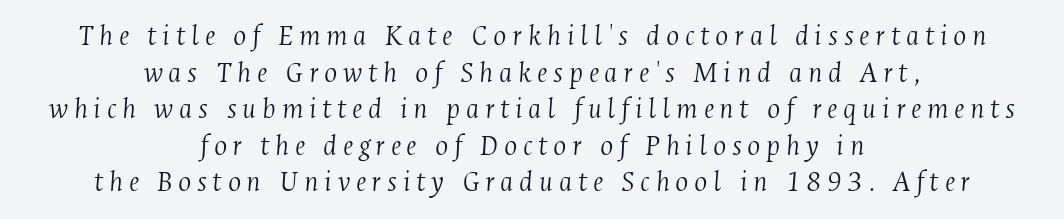
The image shows 31 px light, condensed serif type, italic (leaning right); set centered, line spacing 1.18x, not underlined; medium stroke contrast and a medium x-height.
